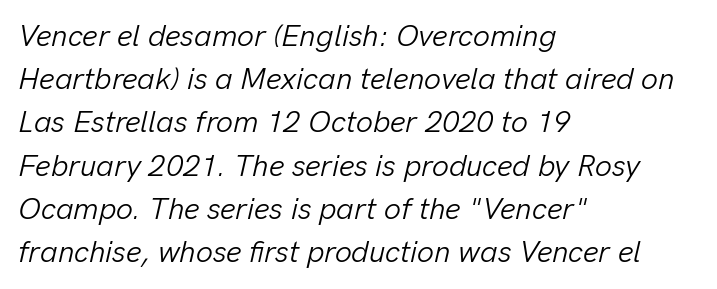
Words float on clear page, feet unadorned. This reads as an unemphasized weight, regular at the heaviest. Does the leading feel generous? No, just average. Between one letter and the next there's only the usual sliver of space.
